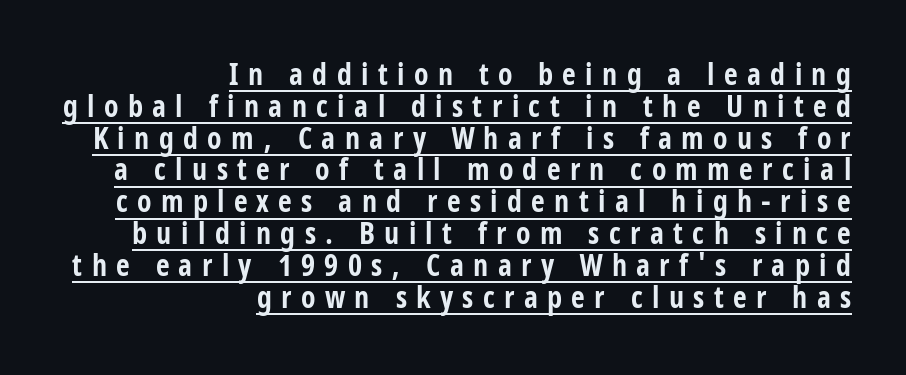
Compared with an ordinary text face, these strokes are far heavier — a full bold. Is this a fixed-width face? No — the glyphs have proportional, varying widths. Nope, not italic — everything's standing straight. You can tell from the bare stems that sans-serif type was used. Glyph-to-glyph distance is far greater than everyday printed text.
